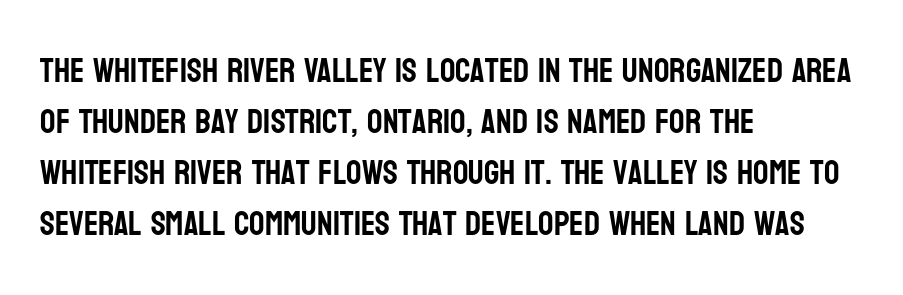
The image shows 34 px condensed sans-serif type, upright; set left-aligned, normal line spacing (1.5x), normal letter spacing, not underlined; low stroke contrast and a large x-height.
